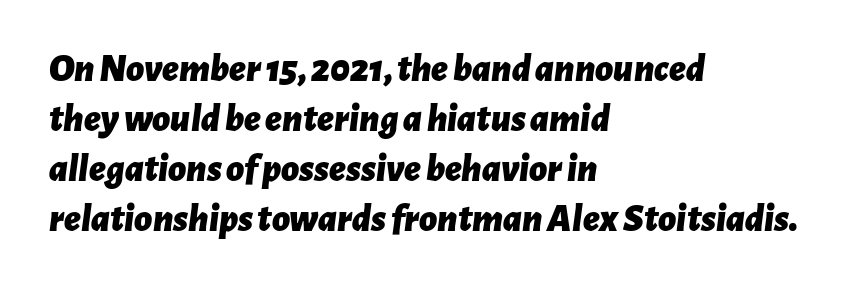
The sample has been set heavy, in full bold. Does the leading feel generous? No, just average. Notice how the stems are inclined rather than vertical — that's the hallmark of italics. Students, note that the glyphs here touch the page at normal intervals.
